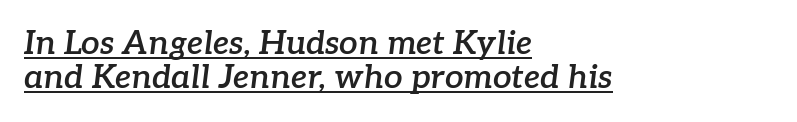
Q: Is the text bold? A: Semi-bold.
Q: Is the text italic (slanted)? A: Yes, it leans right by about 7 degrees.
Q: Is the typeface a serif or a sans-serif typeface? A: Serif.
Q: Is the text underlined? A: Yes.
Q: How is the paragraph aligned? A: Left-aligned.
Q: Is the spacing between letters normal or unusually wide? A: Normal.
Q: Is the spacing between lines tight, normal or loose? A: Tight.
Q: Width (condensed, normal, or wide)? A: Normal.
Q: Stroke contrast? A: Low.
Q: x-height? A: Medium.
Q: Monospaced? A: No.
